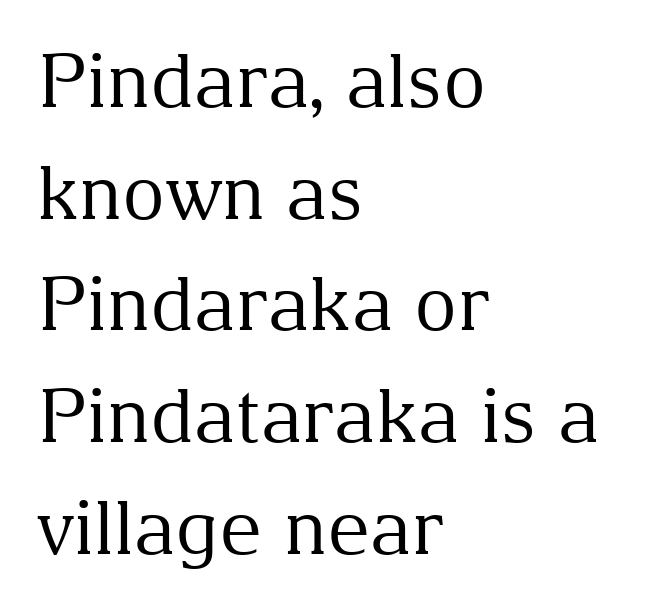
Q: Is the text bold? A: No.
Q: Is the text italic (slanted)? A: No, it is upright.
Q: Is the typeface a serif or a sans-serif typeface? A: Serif.
Q: Is the text underlined? A: No.
Q: How is the paragraph aligned? A: Left-aligned.
Q: Is the spacing between letters normal or unusually wide? A: Normal.
Q: Is the spacing between lines tight, normal or loose? A: Normal.
Q: Width (condensed, normal, or wide)? A: Normal.
Q: Stroke contrast? A: Medium.
Q: x-height? A: Medium.
Q: Monospaced? A: No.
